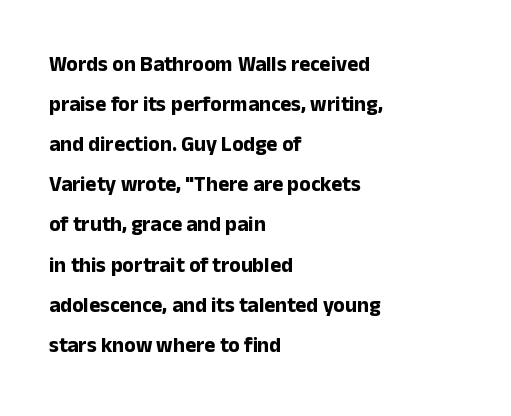
The image shows 21 px bold type, upright; set left-aligned, loose line spacing (1.91x), normal letter spacing, not underlined.
